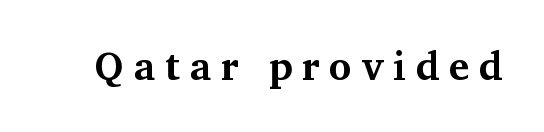
Caption: expanded tracking, letters set apart. The text was rendered using a seriffed face with decorative stroke endings. This sample uses an upright cut, with every glyph sitting square on the baseline. You'd pick this weight for a headline — it's a proper bold. Note the varied advance widths — an 'i' is clearly narrower than an 'm'. The space directly below the letters is spotless.
